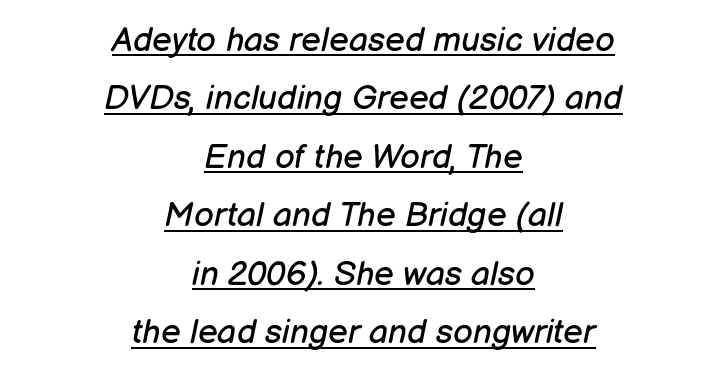
Q: Is the text bold? A: No.
Q: Is the text italic (slanted)? A: Yes, it leans right by about 12 degrees.
Q: Is the text underlined? A: Yes.
Q: How is the paragraph aligned? A: Centered.
Q: Is the spacing between letters normal or unusually wide? A: Normal.
Q: Width (condensed, normal, or wide)? A: Normal.
Q: Stroke contrast? A: Low.
Q: x-height? A: Medium.
Q: Monospaced? A: No.
